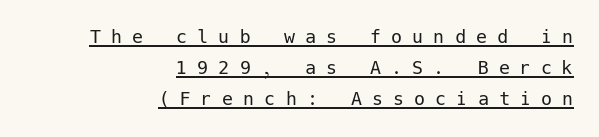
Q: Is the text bold? A: No.
Q: Is the text italic (slanted)? A: No, it is upright.
Q: Is the text underlined? A: Yes.
Q: How is the paragraph aligned? A: Right-aligned.
Q: Is the spacing between letters normal or unusually wide? A: Unusually wide.
Q: Is the spacing between lines tight, normal or loose? A: Normal.
